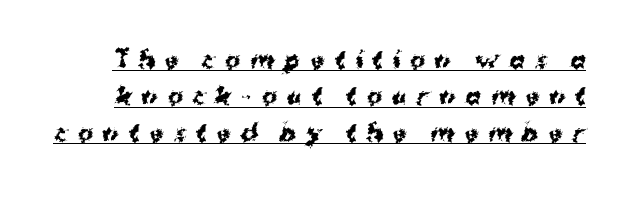
The image shows 23 px bold type; set normal line spacing (1.58x), unusually wide letter spacing (+0.42 em), underlined.
